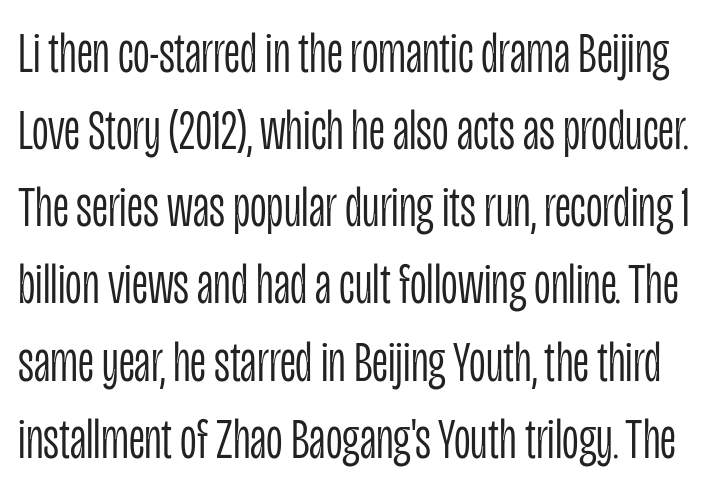
{"serif": "no", "italic": "no", "bold": "no", "weight": "light", "width": "condensed", "stroke_contrast": "low", "x_height": "large", "monospaced": "no", "underline": "no", "line_spacing": "normal", "line_spacing_ratio": 1.33, "letter_spacing": "normal", "letter_spacing_em": 0.0, "glyph_px": 58}
